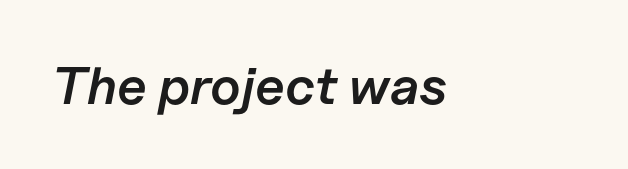
The image shows 53 px semibold type, italic (leaning right); set normal letter spacing, not underlined; low stroke contrast and a medium x-height.
